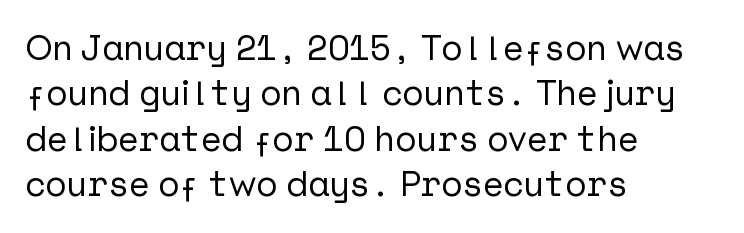
{"serif": "no", "italic": "no", "width": "normal", "stroke_contrast": "low", "x_height": "medium", "underline": "no", "align": "left", "line_spacing": "normal", "line_spacing_ratio": 1.3, "letter_spacing": "normal", "letter_spacing_em": 0.0, "glyph_px": 35}
